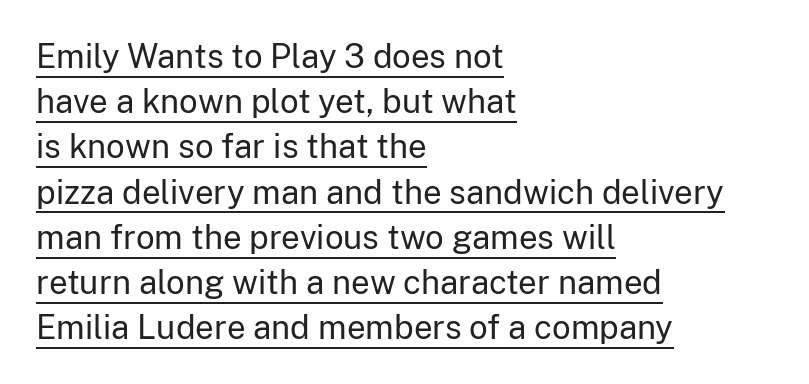
The passage is arranged the way most books set body copy — flush left. Is this a fixed-width face? No — the glyphs have proportional, varying widths. The font sits on the lighter half of the weight spectrum, regular included. How are the letters spaced? Ordinarily, with no added tracking.
